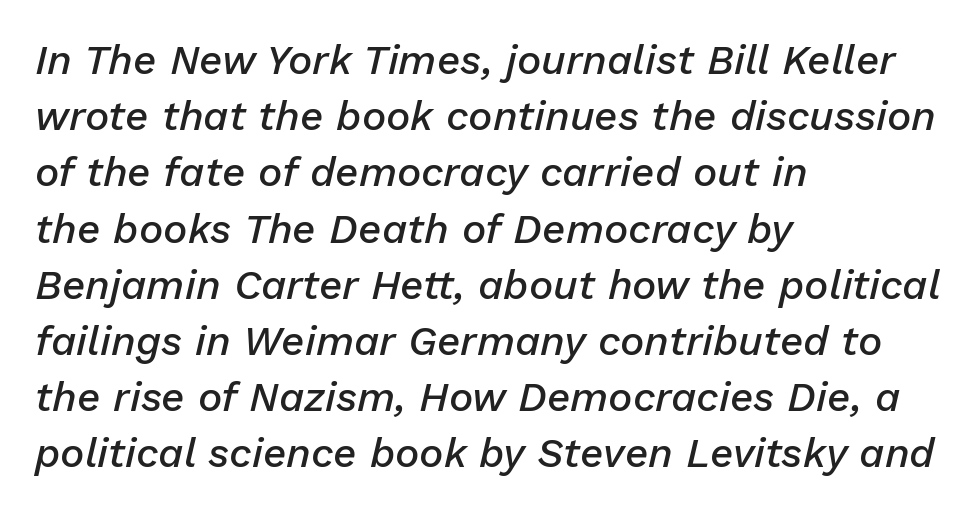
{"italic": "yes", "lean": "right", "slant_degrees": 13, "bold": "semi", "weight": "semibold", "width": "normal", "stroke_contrast": "low", "x_height": "medium", "monospaced": "no", "underline": "no", "align": "left", "line_spacing": "normal", "line_spacing_ratio": 1.37, "letter_spacing": "normal", "letter_spacing_em": 0.0, "glyph_px": 41}
